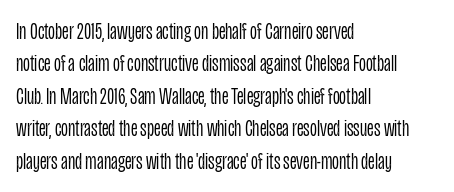
The typesetter chose a ragged-right arrangement here. In terms of letterspacing, this is plain default setting. Descenders hang freely into open space. A typesetter would call this leading conventional body-copy spacing. Stems and bowls with no extra thickness — not bold.
